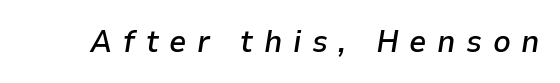
Q: Is the text bold? A: Semi-bold.
Q: Is the text italic (slanted)? A: Yes, it leans right by about 9 degrees.
Q: Is the text underlined? A: No.
Q: Is the spacing between letters normal or unusually wide? A: Unusually wide.
Q: Width (condensed, normal, or wide)? A: Normal.
Q: Stroke contrast? A: Low.
Q: x-height? A: Medium.
Q: Monospaced? A: No.
